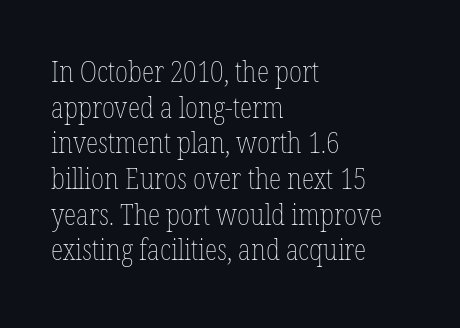
Q: Is the text bold? A: No.
Q: Is the text italic (slanted)? A: No, it is upright.
Q: Is the text underlined? A: No.
Q: How is the paragraph aligned? A: Left-aligned.
Q: Is the spacing between letters normal or unusually wide? A: Normal.
Q: Width (condensed, normal, or wide)? A: Condensed.
Q: Stroke contrast? A: Low.
Q: x-height? A: Medium.
Q: Monospaced? A: No.
